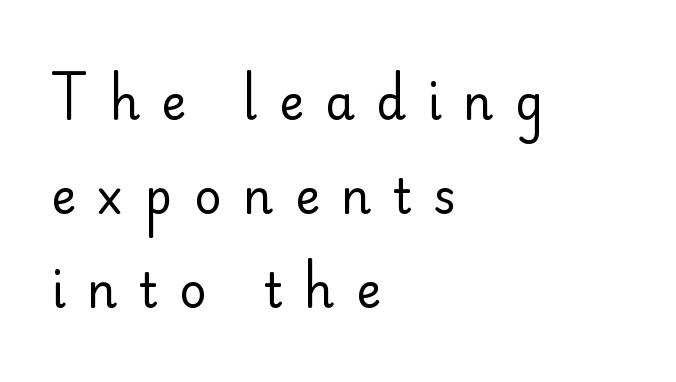
Q: Is the text bold? A: No.
Q: Is the text italic (slanted)? A: No, it is upright.
Q: Is the typeface a serif or a sans-serif typeface? A: Sans-serif.
Q: Is the text underlined? A: No.
Q: How is the paragraph aligned? A: Left-aligned.
Q: Is the spacing between letters normal or unusually wide? A: Unusually wide.
Q: Is the spacing between lines tight, normal or loose? A: Loose.
Q: Width (condensed, normal, or wide)? A: Normal.
Q: Stroke contrast? A: Low.
Q: x-height? A: Small.
Q: Monospaced? A: No.
